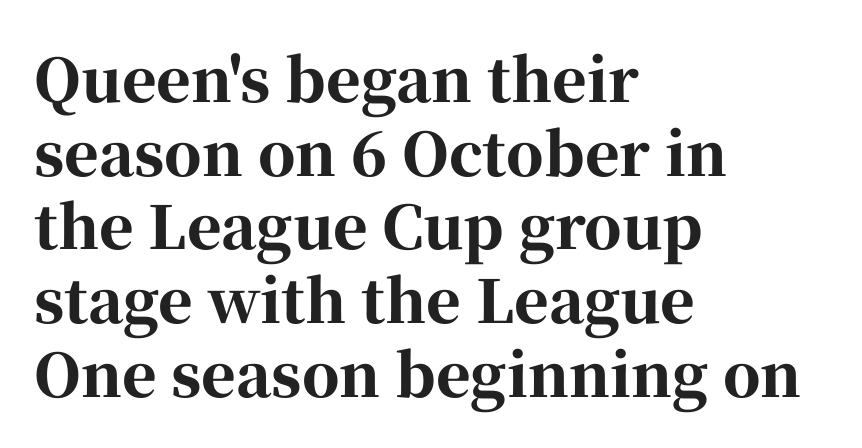
The image shows 59 px bold serif type, upright; set left-aligned, normal line spacing (1.25x), normal letter spacing, not underlined; high stroke contrast and a medium x-height.
